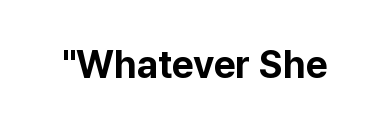
{"serif": "no", "italic": "no", "bold": "yes", "weight": "bold", "width": "normal", "stroke_contrast": "low", "x_height": "medium", "monospaced": "no", "underline": "no", "letter_spacing": "normal", "letter_spacing_em": 0.0, "glyph_px": 38}
